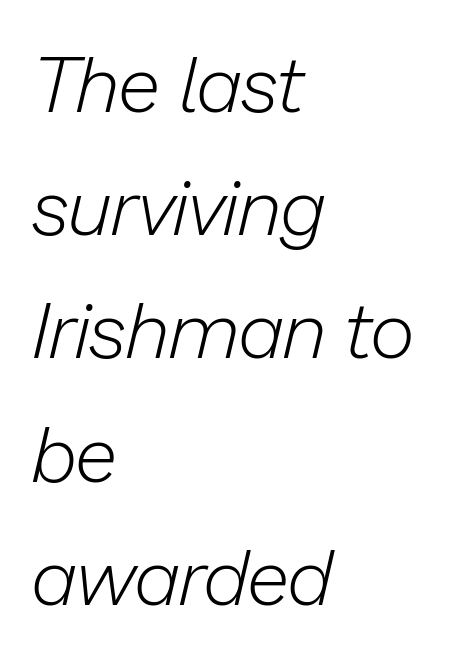
The image shows 78 px light type, italic (leaning right); set left-aligned, normal line spacing (1.58x), normal letter spacing, not underlined; low stroke contrast and a medium x-height.
